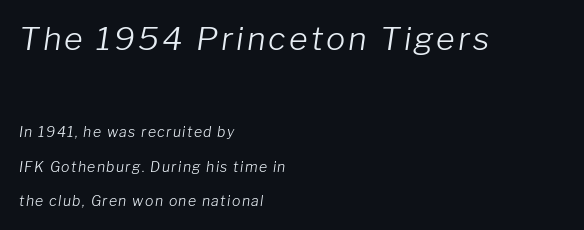
{"italic": "yes", "lean": "right", "slant_degrees": 8, "bold": "no", "weight": "light", "width": "normal", "stroke_contrast": "low", "x_height": "medium", "monospaced": "no", "underline": "no", "align": "left", "line_spacing": "loose", "line_spacing_ratio": 2.46, "larger_block": "first", "size_ratio": 2.29, "glyph_px": 32}
